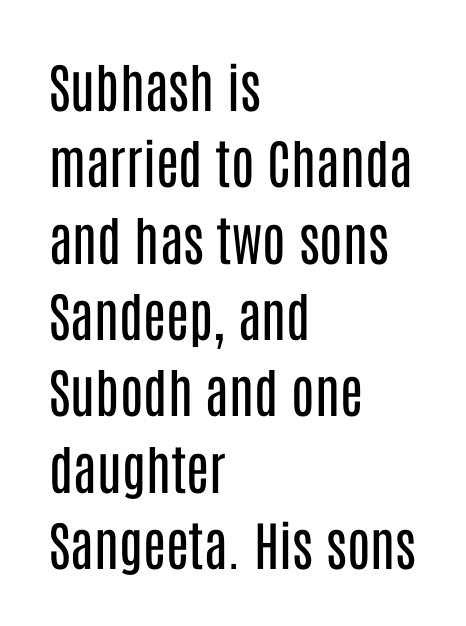
{"serif": "no", "italic": "no", "bold": "no", "weight": "regular", "width": "condensed", "stroke_contrast": "low", "x_height": "large", "monospaced": "no", "underline": "no", "align": "left", "line_spacing": "normal", "line_spacing_ratio": 1.44, "letter_spacing": "normal", "letter_spacing_em": 0.0, "glyph_px": 53}
